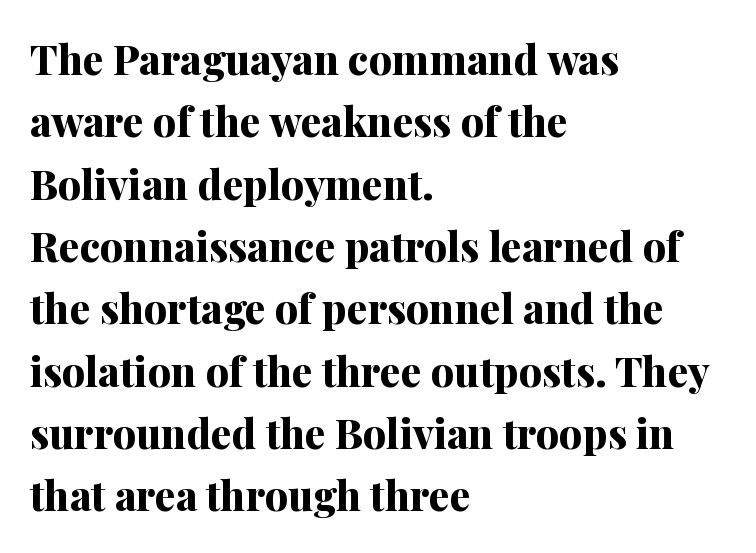
{"serif": "yes", "italic": "no", "bold": "yes", "weight": "bold", "width": "normal", "stroke_contrast": "medium", "x_height": "medium", "monospaced": "no", "underline": "no", "align": "left", "line_spacing": "normal", "line_spacing_ratio": 1.52, "letter_spacing": "normal", "letter_spacing_em": 0.0, "glyph_px": 41}
